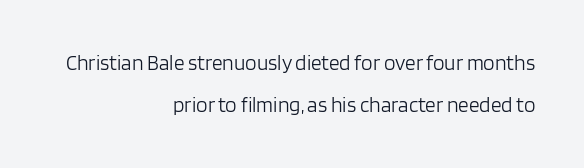
Q: Is the text bold? A: No.
Q: Is the text italic (slanted)? A: No, it is upright.
Q: Is the text underlined? A: No.
Q: How is the paragraph aligned? A: Right-aligned.
Q: Is the spacing between letters normal or unusually wide? A: Normal.
Q: Is the spacing between lines tight, normal or loose? A: Loose.
